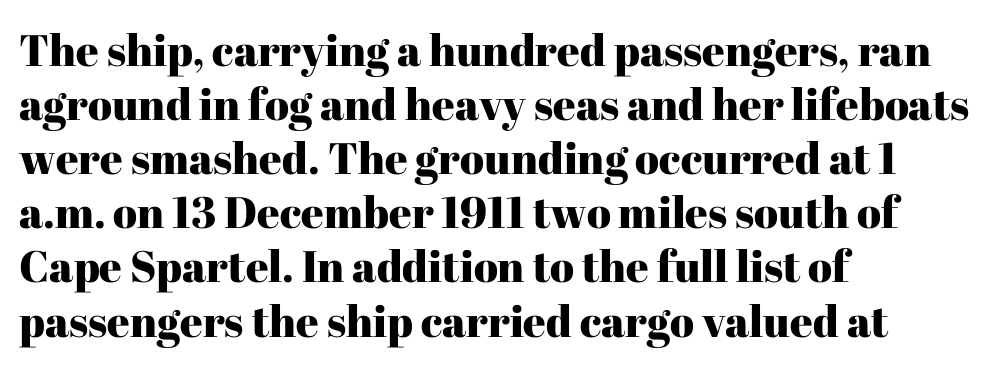
{"serif": "yes", "italic": "no", "width": "normal", "stroke_contrast": "high", "x_height": "medium", "monospaced": "no", "underline": "no", "align": "left", "line_spacing_ratio": 1.23, "letter_spacing": "normal", "letter_spacing_em": 0.0, "glyph_px": 44}
